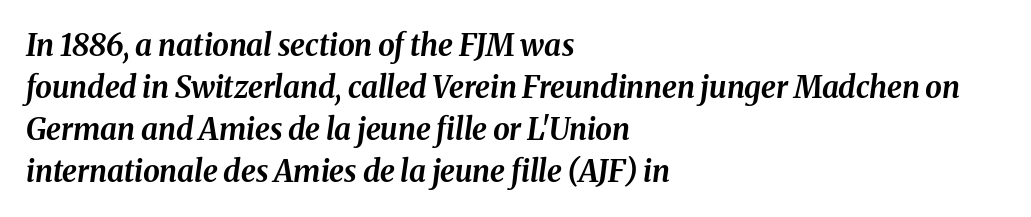
Q: Is the text bold? A: Yes.
Q: Is the text italic (slanted)? A: Yes, it leans right by about 8 degrees.
Q: Is the text underlined? A: No.
Q: How is the paragraph aligned? A: Left-aligned.
Q: Is the spacing between letters normal or unusually wide? A: Normal.
Q: Is the spacing between lines tight, normal or loose? A: Normal.
Q: Width (condensed, normal, or wide)? A: Normal.
Q: Stroke contrast? A: Medium.
Q: x-height? A: Medium.
Q: Monospaced? A: No.
